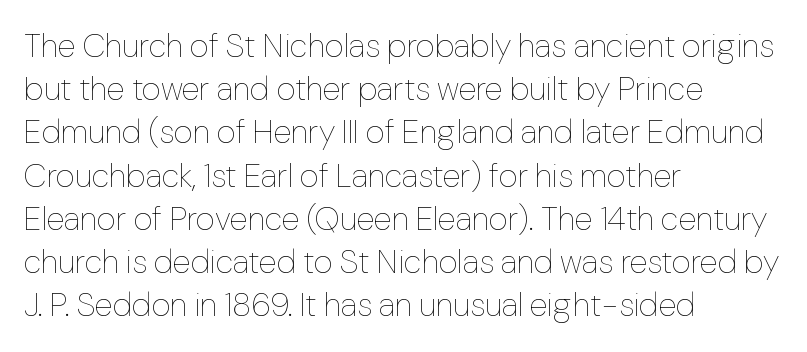
The image shows 33 px thin type, upright; set left-aligned, normal line spacing (1.31x), normal letter spacing, not underlined; low stroke contrast and a medium x-height.
